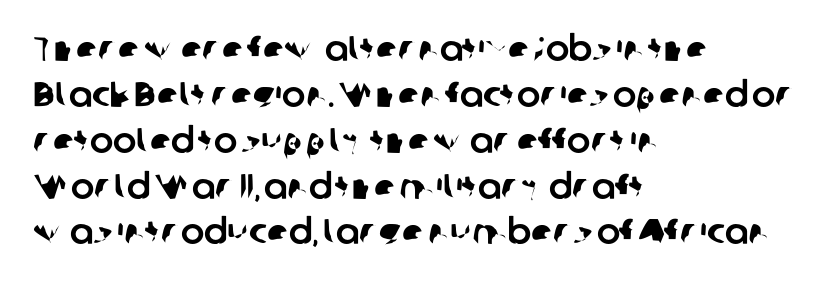
Q: Is the typeface a serif or a sans-serif typeface? A: Sans-serif.
Q: Is the text underlined? A: No.
Q: How is the paragraph aligned? A: Left-aligned.
Q: Is the spacing between letters normal or unusually wide? A: Normal.
Q: Is the spacing between lines tight, normal or loose? A: Normal.
Q: Width (condensed, normal, or wide)? A: Normal.
Q: Stroke contrast? A: Low.
Q: x-height? A: Medium.
Q: Monospaced? A: No.
